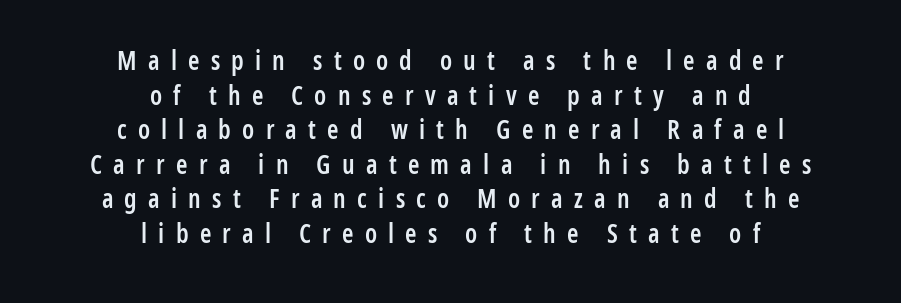
{"italic": "no", "bold": "semi", "underline": "no", "align": "center", "line_spacing": "normal", "line_spacing_ratio": 1.33, "letter_spacing": "wide", "letter_spacing_em": 0.43, "glyph_px": 26}
